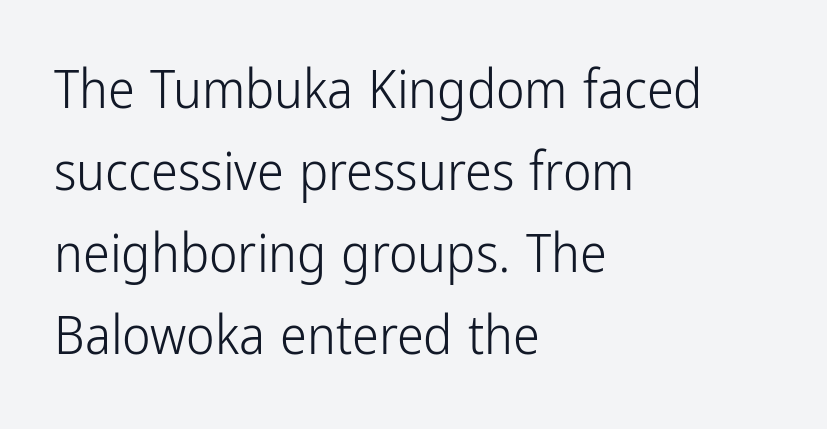
{"serif": "no", "italic": "no", "bold": "no", "weight": "light", "width": "condensed", "stroke_contrast": "low", "x_height": "medium", "monospaced": "no", "underline": "no", "align": "left", "line_spacing": "normal", "line_spacing_ratio": 1.52, "letter_spacing": "normal", "letter_spacing_em": 0.0, "glyph_px": 54}
